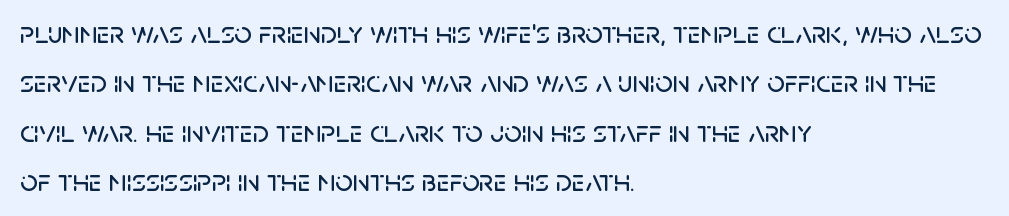
Characters remain perfectly vertical along every line. One glance says typical: line gaps are just what's usual. Horizontally, the lines are justified to the leading edge only. Glance below the letters and you will spot only blank space. These lines are rendered in a variable-pitch font.
